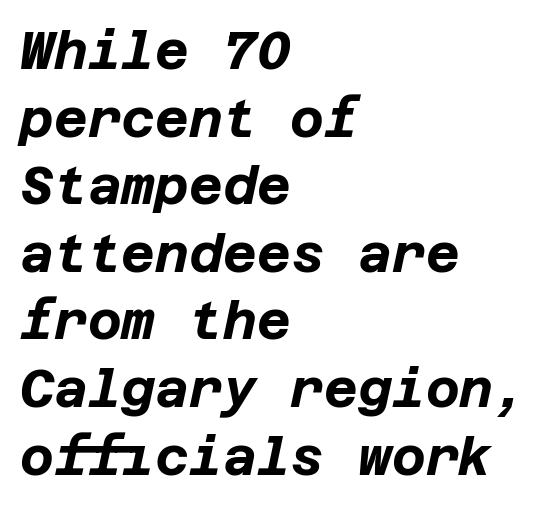
Q: Is the text bold? A: Yes.
Q: Is the text italic (slanted)? A: Yes, it leans right by about 12 degrees.
Q: Is the text underlined? A: No.
Q: How is the paragraph aligned? A: Left-aligned.
Q: Is the spacing between letters normal or unusually wide? A: Normal.
Q: Is the spacing between lines tight, normal or loose? A: Normal.
Q: Width (condensed, normal, or wide)? A: Normal.
Q: Stroke contrast? A: Low.
Q: x-height? A: Large.
